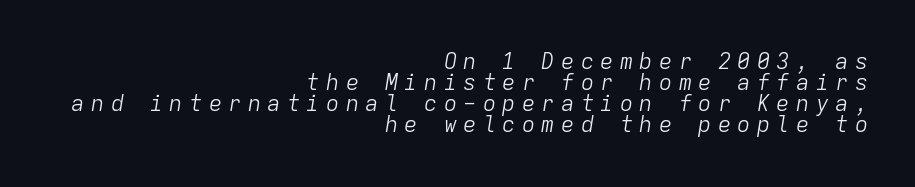
The image shows 22 px text type, italic (leaning right); set right-aligned, tight line spacing (0.96x), unusually wide letter spacing (+0.29 em), not underlined.
